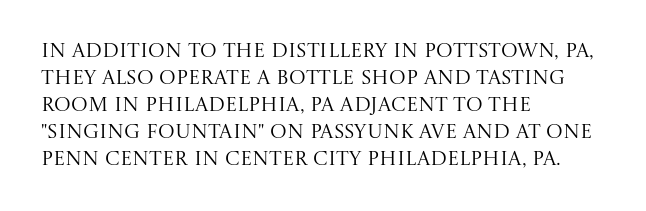
{"italic": "no", "bold": "no", "underline": "no", "align": "left", "line_spacing": "normal", "line_spacing_ratio": 1.35, "letter_spacing": "normal", "letter_spacing_em": 0.0, "glyph_px": 20}
